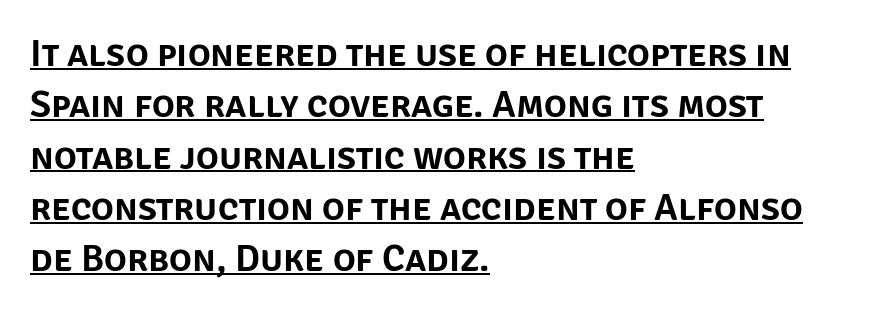
{"serif": "no", "italic": "no", "width": "normal", "stroke_contrast": "low", "x_height": "large", "monospaced": "no", "underline": "yes", "align": "left", "line_spacing": "normal", "line_spacing_ratio": 1.35, "letter_spacing": "normal", "letter_spacing_em": 0.0, "glyph_px": 38}
